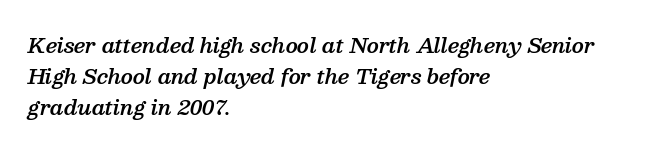
{"italic": "yes", "lean": "right", "slant_degrees": 13, "bold": "semi", "underline": "no", "align": "left", "line_spacing": "normal", "line_spacing_ratio": 1.55, "letter_spacing": "normal", "letter_spacing_em": 0.0, "glyph_px": 20}
